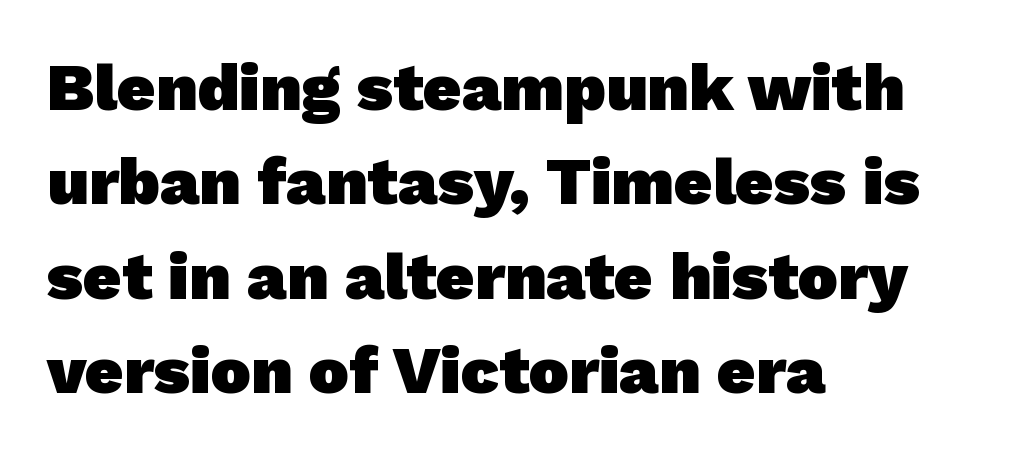
The image shows 67 px heavy sans-serif type; set left-aligned, normal line spacing (1.41x), normal letter spacing, not underlined; low stroke contrast and a medium x-height.
